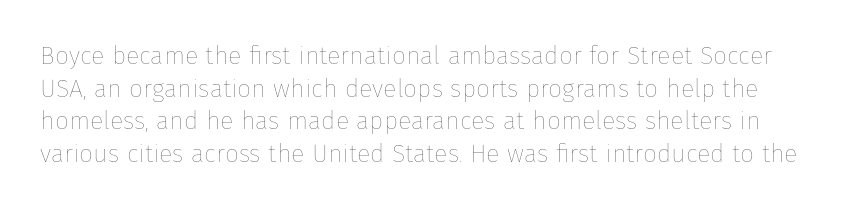
The typography opts for an upright posture over an oblique one. Notice how descenders clear the ascenders below comfortably — that's standard leading. Is the type heavy? It reads as light-to-regular instead. The area under the type is left untouched. The face used here is rendered with its standard letterfit.
